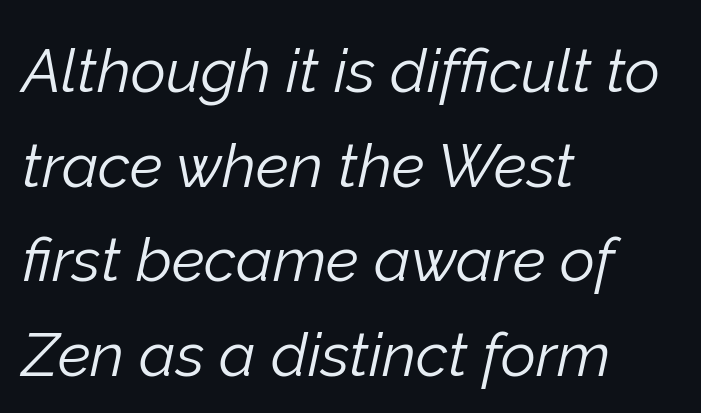
{"italic": "yes", "lean": "right", "slant_degrees": 12, "bold": "no", "weight": "light", "width": "normal", "stroke_contrast": "low", "x_height": "medium", "monospaced": "no", "underline": "no", "align": "left", "line_spacing": "normal", "line_spacing_ratio": 1.55, "letter_spacing": "normal", "letter_spacing_em": 0.0, "glyph_px": 61}
